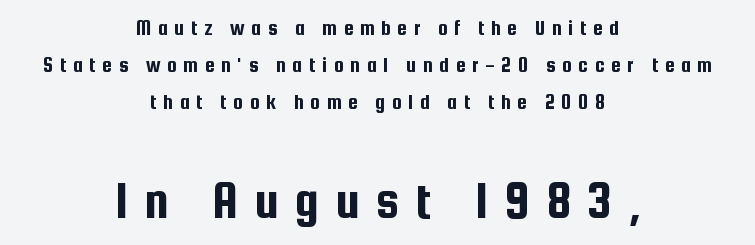
The image shows 54 px condensed sans-serif type, upright; set centered, normal line spacing (1.69x), unusually wide letter spacing (+0.3 em), not underlined; the second (bottom) block is 2.45x larger; low stroke contrast and a medium x-height.
